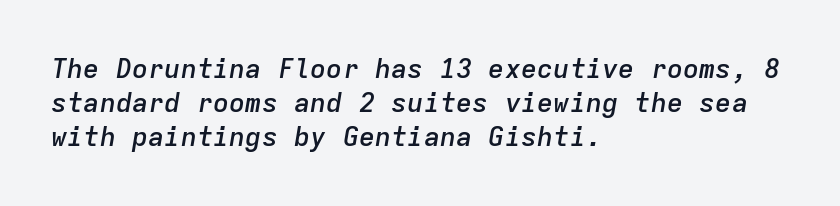
Words float on clear page, feet unadorned. The font is running at a semibold setting, under full bold. The block of text has a typical density, with ordinary space between rows. Alignment: flush left. Compared with typical body copy, the letter spacing here is the same.
